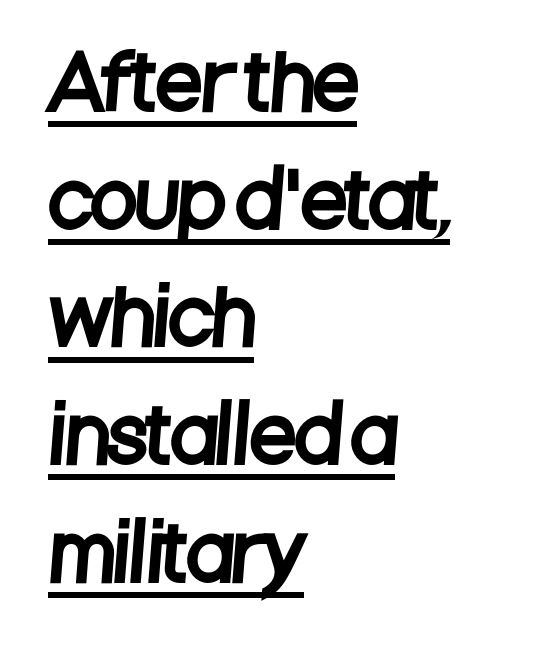
Q: Is the typeface a serif or a sans-serif typeface? A: Sans-serif.
Q: Is the text underlined? A: Yes.
Q: How is the paragraph aligned? A: Left-aligned.
Q: Is the spacing between letters normal or unusually wide? A: Normal.
Q: Is the spacing between lines tight, normal or loose? A: Normal.
Q: Width (condensed, normal, or wide)? A: Condensed.
Q: Stroke contrast? A: Low.
Q: x-height? A: Large.
Q: Monospaced? A: No.
